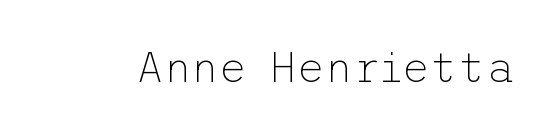
The image shows 43 px thin sans-serif type, upright; set normal letter spacing, not underlined; low stroke contrast and a medium x-height.
